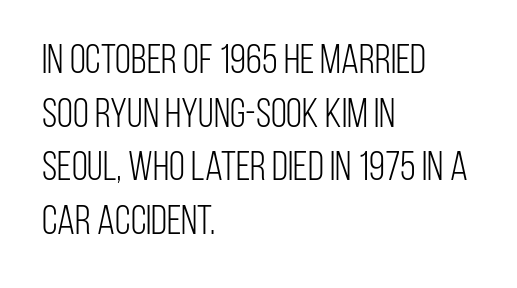
Q: Is the text bold? A: No.
Q: Is the text italic (slanted)? A: No, it is upright.
Q: Is the typeface a serif or a sans-serif typeface? A: Sans-serif.
Q: Is the text underlined? A: No.
Q: How is the paragraph aligned? A: Left-aligned.
Q: Is the spacing between letters normal or unusually wide? A: Normal.
Q: Is the spacing between lines tight, normal or loose? A: Normal.
Q: Width (condensed, normal, or wide)? A: Condensed.
Q: Stroke contrast? A: Low.
Q: x-height? A: Large.
Q: Monospaced? A: No.
